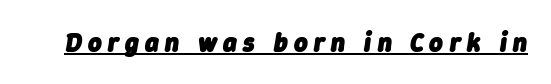
Q: Is the text bold? A: Yes.
Q: Is the text italic (slanted)? A: Yes, it leans right by about 9 degrees.
Q: Is the text underlined? A: Yes.
Q: Is the spacing between letters normal or unusually wide? A: Unusually wide.
